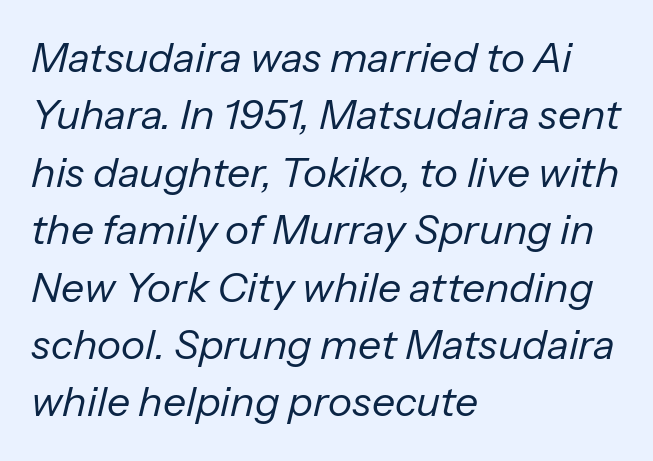
{"italic": "yes", "lean": "right", "slant_degrees": 13, "bold": "no", "weight": "regular", "width": "normal", "stroke_contrast": "low", "x_height": "medium", "monospaced": "no", "underline": "no", "align": "left", "line_spacing": "normal", "line_spacing_ratio": 1.4, "letter_spacing": "normal", "letter_spacing_em": 0.0, "glyph_px": 41}
